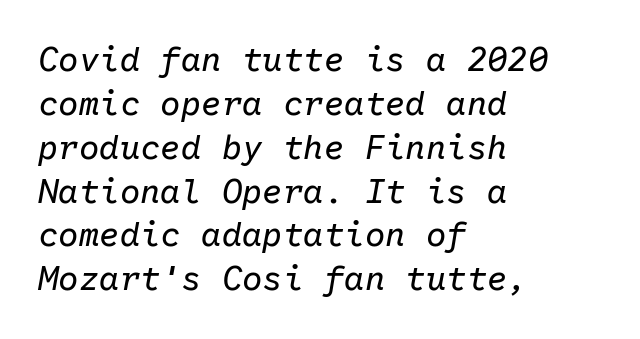
The image shows 34 px regular-weight type, italic (leaning right), monospaced; set left-aligned, normal line spacing (1.29x), normal letter spacing, not underlined; low stroke contrast and a medium x-height.
